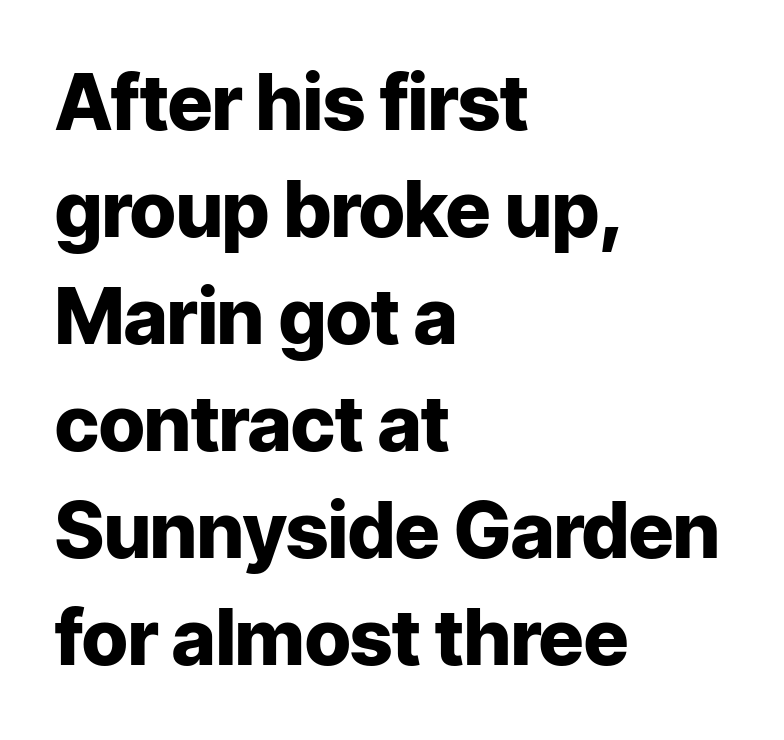
You'd pick this weight for a headline — it's a proper bold. Characters remain perfectly vertical along every line. Leftover space on each line is placed entirely after the last word. Letter spacing: default. The type family on display is of the sans-serif kind. Successive baselines arrive at the customary interval.
